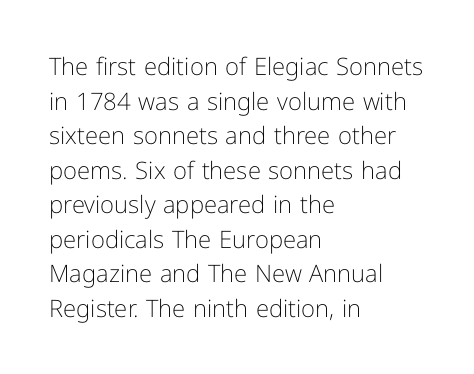
Regarding leading, the lines here are spaced in the standard way. The letters look calm and open, with moderate or lighter stems. Layout note: lines flush left. The rendering keeps characters at their native spacing. The lettering stays uniformly vertical, giving the passage a roman look. Underline: absent.
